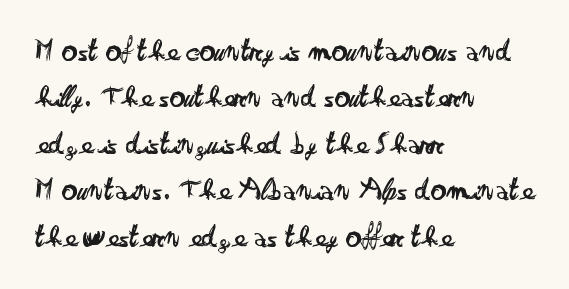
Q: Is the text bold? A: No.
Q: Is the text italic (slanted)? A: No, it is upright.
Q: Is the typeface a serif or a sans-serif typeface? A: Sans-serif.
Q: Is the text underlined? A: No.
Q: How is the paragraph aligned? A: Left-aligned.
Q: Is the spacing between letters normal or unusually wide? A: Normal.
Q: Is the spacing between lines tight, normal or loose? A: Normal.
Q: Width (condensed, normal, or wide)? A: Wide.
Q: Stroke contrast? A: Low.
Q: x-height? A: Small.
Q: Monospaced? A: No.
